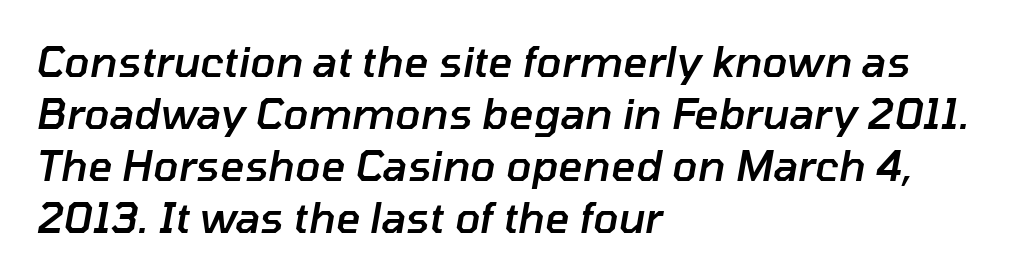
The image shows 42 px semibold type, italic (leaning right); set left-aligned, line spacing 1.24x, normal letter spacing, not underlined; low stroke contrast and a medium x-height.
